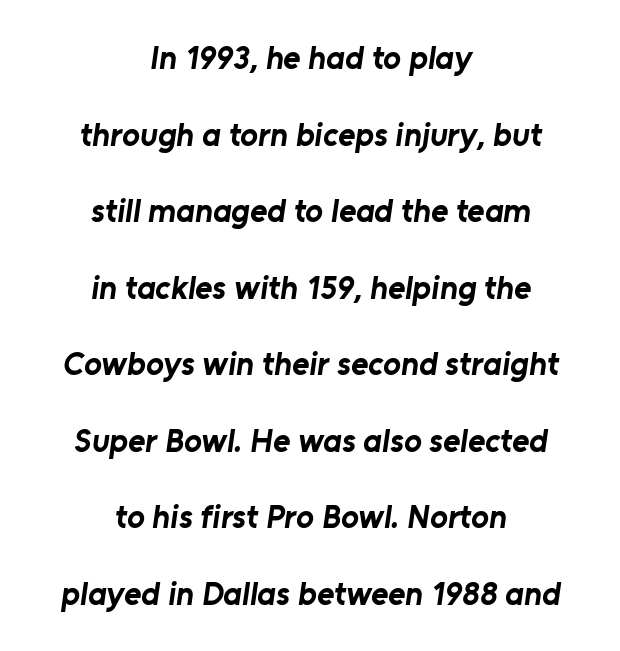
{"serif": "no", "bold": "yes", "weight": "bold", "width": "normal", "stroke_contrast": "low", "x_height": "medium", "monospaced": "no", "underline": "no", "align": "center", "line_spacing": "loose", "line_spacing_ratio": 2.32, "letter_spacing": "normal", "letter_spacing_em": 0.0, "glyph_px": 33}
